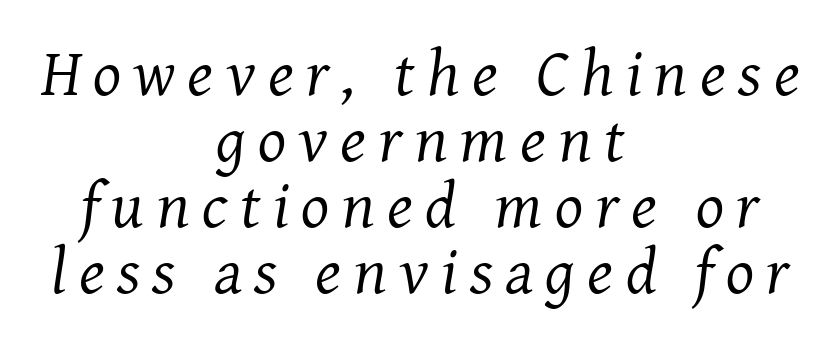
The image shows 66 px regular-weight serif type, italic (leaning right); set centered, tight line spacing (1.0x), not underlined; medium stroke contrast and a medium x-height.
